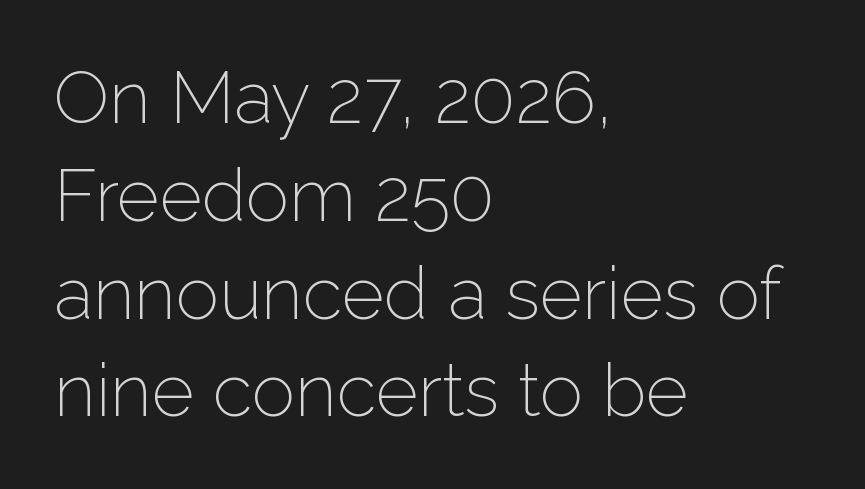
Q: Is the text bold? A: No.
Q: Is the text italic (slanted)? A: No, it is upright.
Q: Is the typeface a serif or a sans-serif typeface? A: Sans-serif.
Q: Is the text underlined? A: No.
Q: How is the paragraph aligned? A: Left-aligned.
Q: Is the spacing between letters normal or unusually wide? A: Normal.
Q: Is the spacing between lines tight, normal or loose? A: Normal.
Q: Width (condensed, normal, or wide)? A: Normal.
Q: Stroke contrast? A: Low.
Q: x-height? A: Medium.
Q: Monospaced? A: No.
